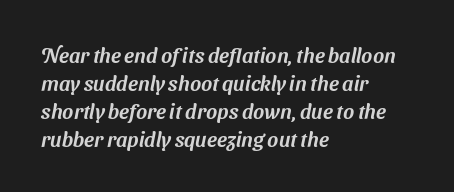
The image shows 21 px text type; set left-aligned, normal line spacing (1.33x), normal letter spacing, not underlined.
